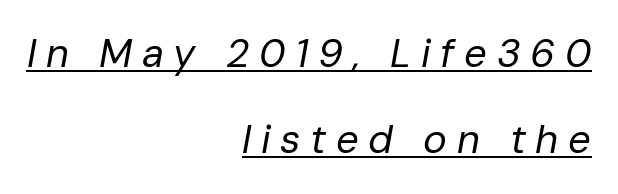
The image shows 40 px regular-weight type, italic (leaning right); set right-aligned, loose line spacing (2.16x), unusually wide letter spacing (+0.24 em), underlined; low stroke contrast and a medium x-height.
